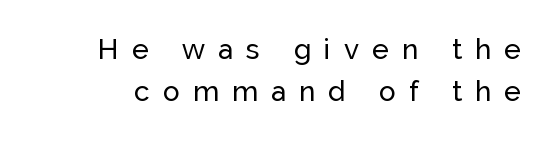
Q: Is the text italic (slanted)? A: No, it is upright.
Q: Is the typeface a serif or a sans-serif typeface? A: Sans-serif.
Q: Is the text underlined? A: No.
Q: Is the spacing between letters normal or unusually wide? A: Unusually wide.
Q: Is the spacing between lines tight, normal or loose? A: Normal.
Q: Width (condensed, normal, or wide)? A: Normal.
Q: Stroke contrast? A: Low.
Q: x-height? A: Medium.
Q: Monospaced? A: No.
